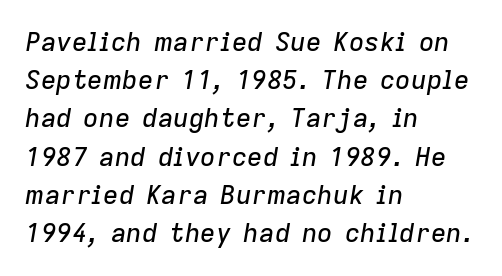
Characters follow at the spacing the type designer built in. Horizontally, the lines are justified to the leading edge only. Designer's note — italics engaged. Check under the words: just untouched page. Vertically, the passage feels balanced, rows spaced as you'd expect.
